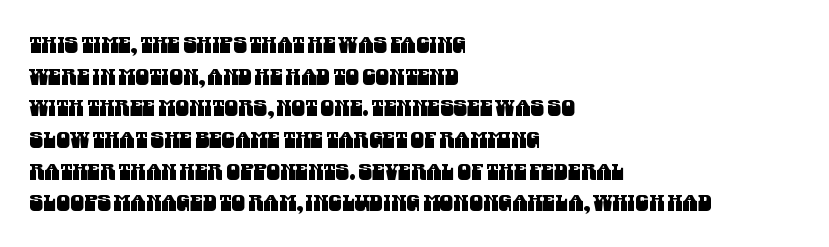
Typeset ragged right — the left edge is the straight one. In terms of letterspacing, this is plain default setting. Lines of text with bare space underneath. Horizontal bands of white between lines are of average thickness.
